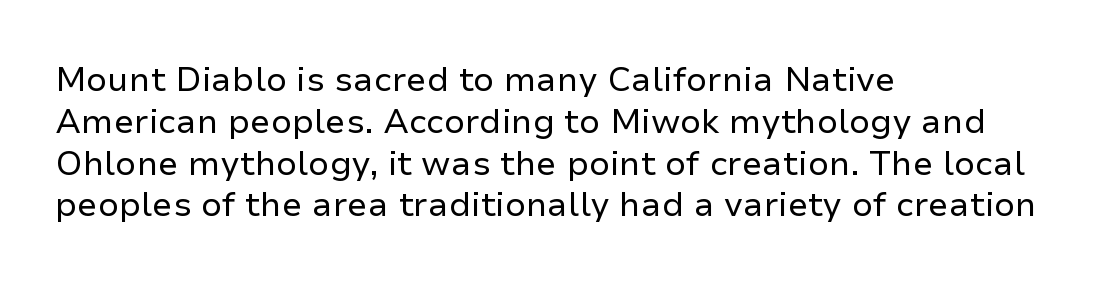
Q: Is the text bold? A: No.
Q: Is the text italic (slanted)? A: No, it is upright.
Q: Is the typeface a serif or a sans-serif typeface? A: Sans-serif.
Q: Is the text underlined? A: No.
Q: How is the paragraph aligned? A: Left-aligned.
Q: Is the spacing between letters normal or unusually wide? A: Normal.
Q: Width (condensed, normal, or wide)? A: Normal.
Q: Stroke contrast? A: Low.
Q: x-height? A: Medium.
Q: Monospaced? A: No.
